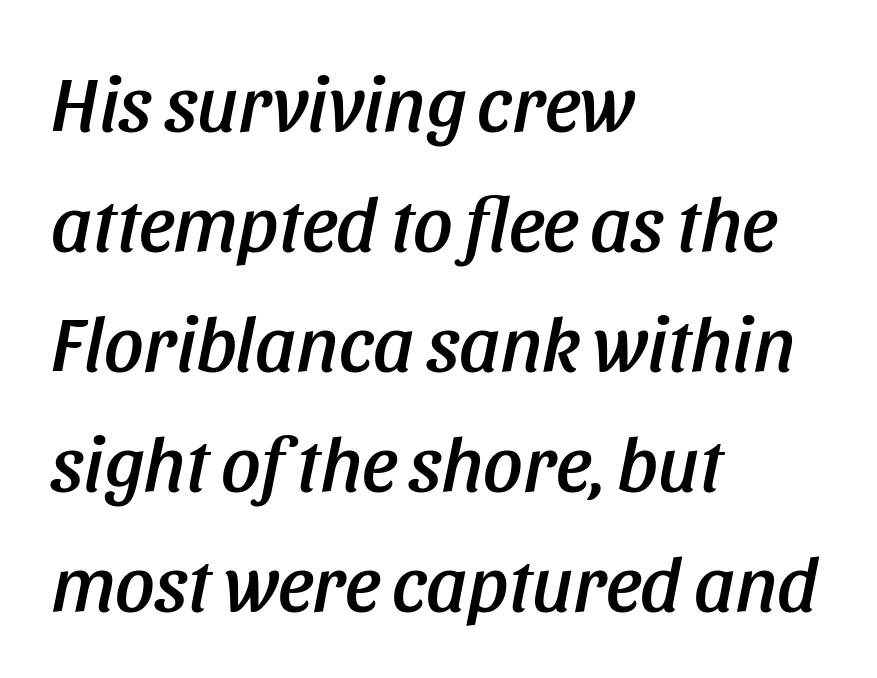
Q: Is the text italic (slanted)? A: Yes, it leans right by about 11 degrees.
Q: Is the text underlined? A: No.
Q: How is the paragraph aligned? A: Left-aligned.
Q: Is the spacing between letters normal or unusually wide? A: Normal.
Q: Is the spacing between lines tight, normal or loose? A: Normal.
Q: Width (condensed, normal, or wide)? A: Condensed.
Q: Stroke contrast? A: Low.
Q: x-height? A: Large.
Q: Monospaced? A: No.
